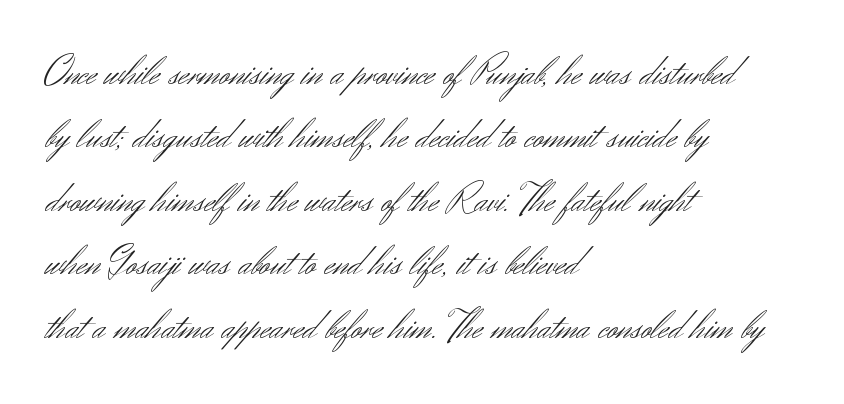
{"serif": "no", "bold": "no", "weight": "light", "width": "normal", "stroke_contrast": "medium", "x_height": "small", "monospaced": "no", "underline": "no", "align": "left", "line_spacing": "normal", "line_spacing_ratio": 1.51, "letter_spacing": "normal", "letter_spacing_em": 0.0, "glyph_px": 42}
